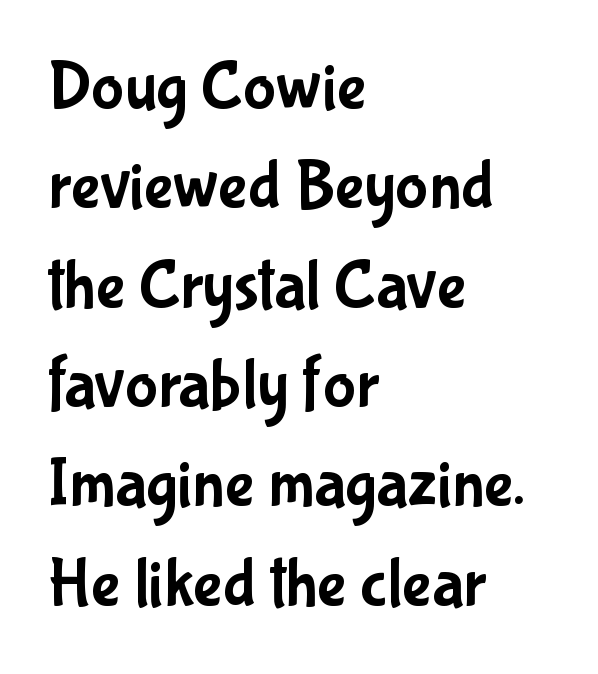
Character widths vary here, with narrow letters taking less room than wide ones. Anything drawn beneath the words? Only blank space. Posture: straight, roman, zero tilt. Are there feet on the stems? There aren't — it's a sans.
